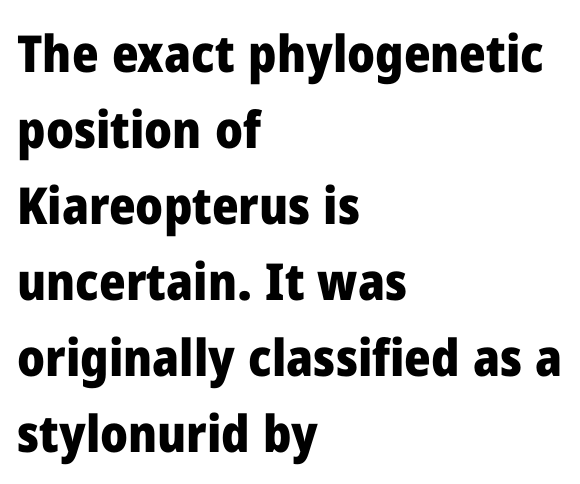
{"serif": "no", "italic": "no", "bold": "yes", "weight": "heavy", "width": "normal", "stroke_contrast": "low", "x_height": "medium", "monospaced": "no", "underline": "no", "align": "left", "line_spacing": "normal", "line_spacing_ratio": 1.49, "letter_spacing": "normal", "letter_spacing_em": 0.0, "glyph_px": 51}
